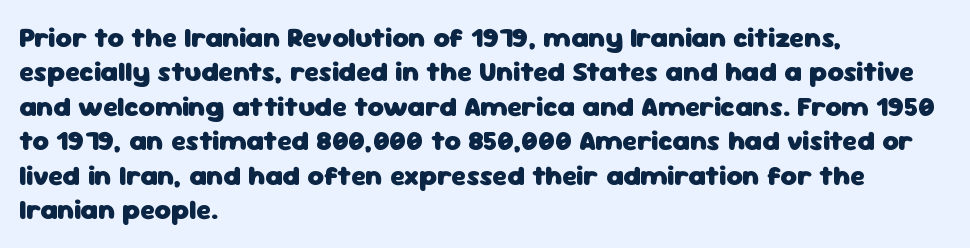
The image shows 28 px heavy sans-serif type, upright; set left-aligned, line spacing 1.23x, normal letter spacing, not underlined; low stroke contrast and a medium x-height.
